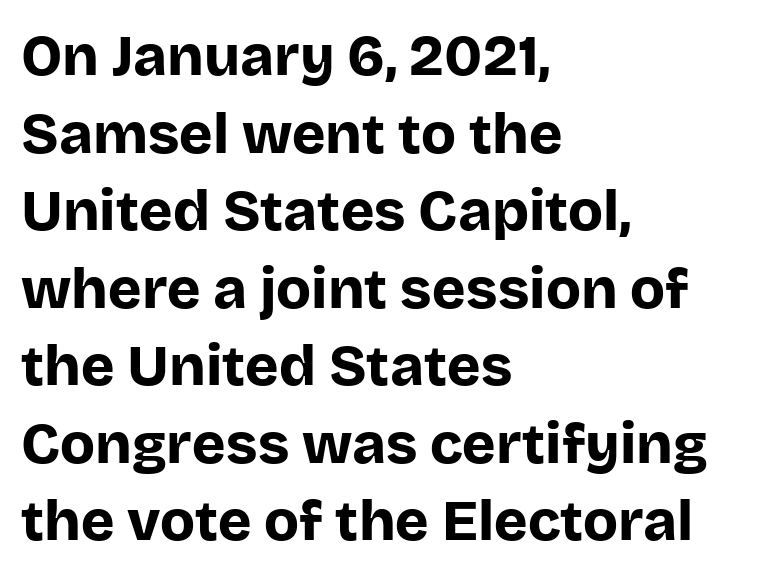
{"serif": "no", "italic": "no", "bold": "yes", "weight": "bold", "width": "normal", "stroke_contrast": "low", "x_height": "large", "monospaced": "no", "underline": "no", "align": "left", "line_spacing": "normal", "line_spacing_ratio": 1.36, "letter_spacing": "normal", "letter_spacing_em": 0.0, "glyph_px": 57}
